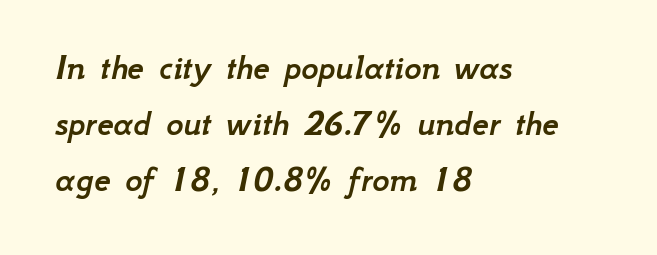
{"italic": "yes", "lean": "right", "slant_degrees": 12, "width": "normal", "stroke_contrast": "low", "x_height": "small", "monospaced": "no", "underline": "no", "align": "left", "line_spacing": "normal", "line_spacing_ratio": 1.51, "letter_spacing": "normal", "letter_spacing_em": 0.0, "glyph_px": 37}
